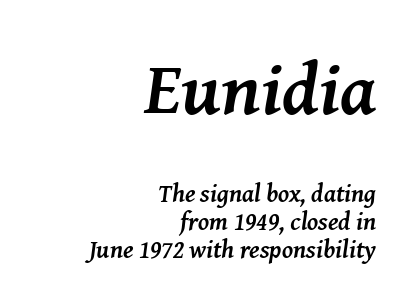
Large over small — that's the arrangement of the two blocks here. Observe the serifs anchoring each vertical stroke in this sample. The font's italic variant was chosen for this text. You'd pick this weight for a headline — it's a proper bold. A student would call this right alignment; a typographer would say flush right, rag left.
